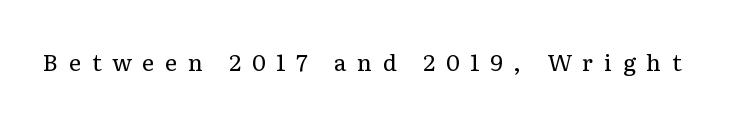
Q: Is the text bold? A: No.
Q: Is the text italic (slanted)? A: No, it is upright.
Q: Is the text underlined? A: No.
Q: Is the spacing between letters normal or unusually wide? A: Unusually wide.
